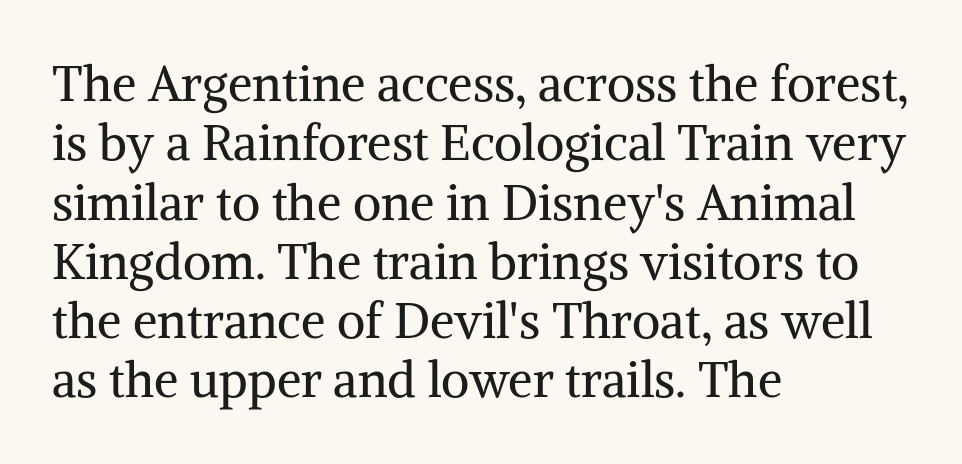
Line beginnings align vertically; line endings do not. The designer went with a serif here, giving each stem small feet. The face looks like a standard text weight, possibly lighter. Observe the ordinary spacing: letters are neighbours, not strangers.
